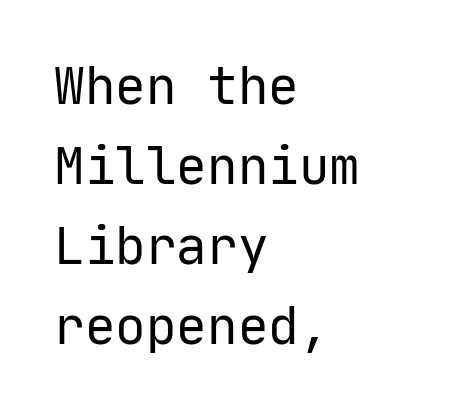
The image shows 51 px regular-weight sans-serif type, upright, monospaced; set left-aligned, normal line spacing (1.57x), normal letter spacing, not underlined; low stroke contrast and a medium x-height.
